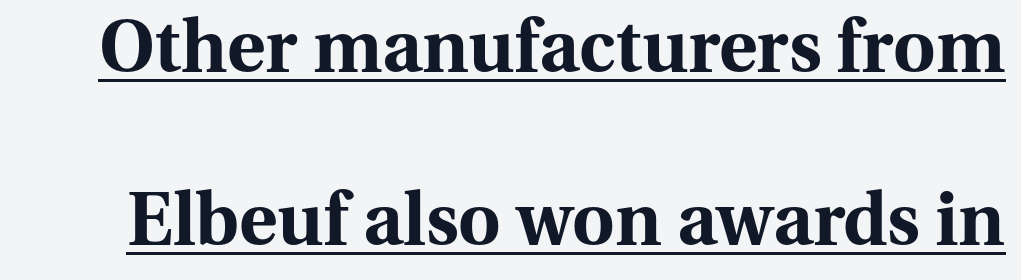
{"serif": "yes", "italic": "no", "bold": "yes", "weight": "bold", "width": "normal", "stroke_contrast": "medium", "x_height": "medium", "monospaced": "no", "underline": "yes", "line_spacing": "loose", "line_spacing_ratio": 2.37, "letter_spacing": "normal", "letter_spacing_em": 0.0, "glyph_px": 73}
